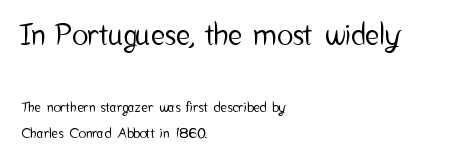
Q: Is the text italic (slanted)? A: No, it is upright.
Q: Is the typeface a serif or a sans-serif typeface? A: Sans-serif.
Q: Is the text underlined? A: No.
Q: How is the paragraph aligned? A: Left-aligned.
Q: Is the spacing between letters normal or unusually wide? A: Normal.
Q: Which block of text is set in a larger size, the first (top) or the second (bottom)? A: The first (top) one.
Q: Width (condensed, normal, or wide)? A: Condensed.
Q: Stroke contrast? A: Low.
Q: x-height? A: Medium.
Q: Monospaced? A: No.
